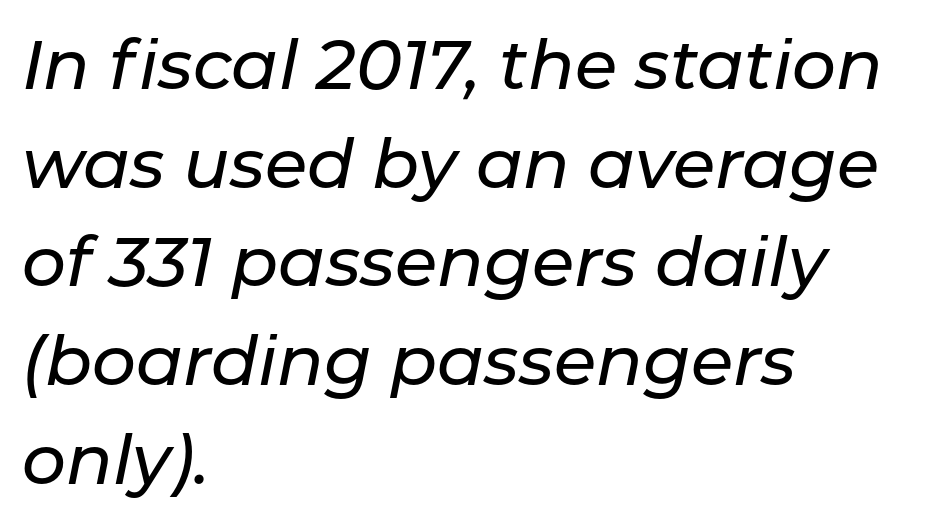
Style check: oblique. Compared with typical paragraphs, the rows here are spaced about the same. This rendering leaves character spacing at its baseline value. You could not count columns in this text — the font is proportionally spaced. In CSS terms this would be text-align: left.
